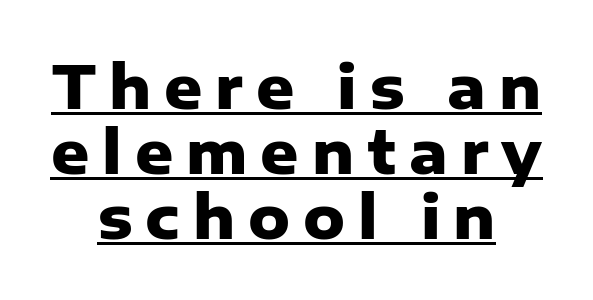
The image shows 59 px heavy sans-serif type, upright; set centered, tight line spacing (1.1x), unusually wide letter spacing (+0.22 em), underlined; low stroke contrast and a medium x-height.
